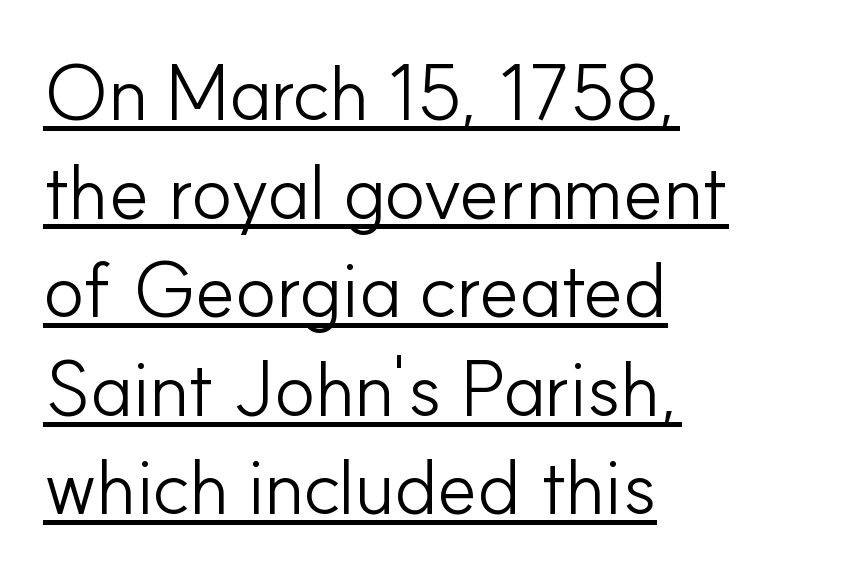
A quiet, ordinary-to-light weight characterises the typeface. It's the straight-up-and-down kind of type. Honestly, the letter spacing is just normal — you wouldn't notice it. This sample keeps an unexceptional amount of space between lines. The text block is weighted toward the left margin, trailing off unevenly rightward.
